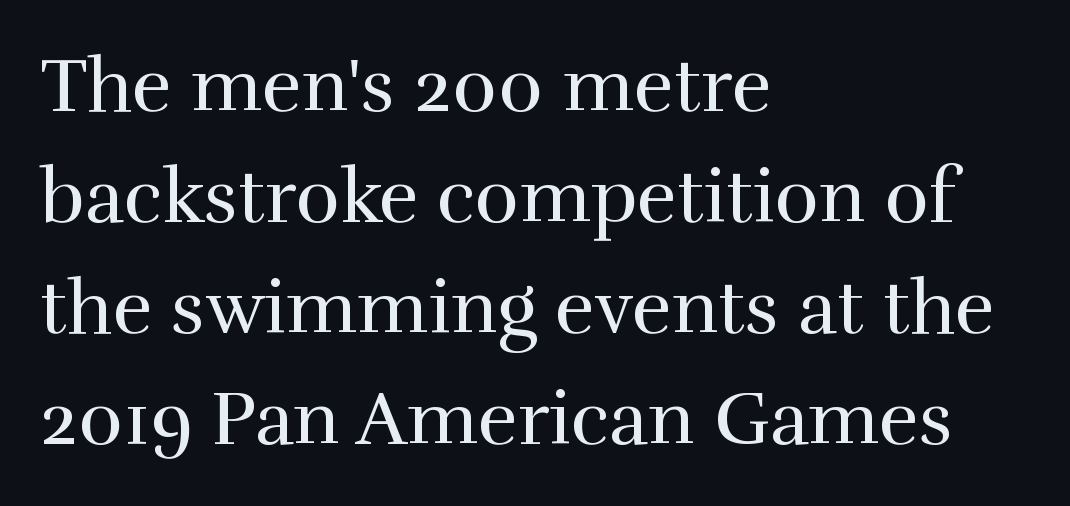
The image shows 75 px regular-weight serif type, upright; set left-aligned, normal line spacing (1.48x), normal letter spacing, not underlined; a medium x-height.
